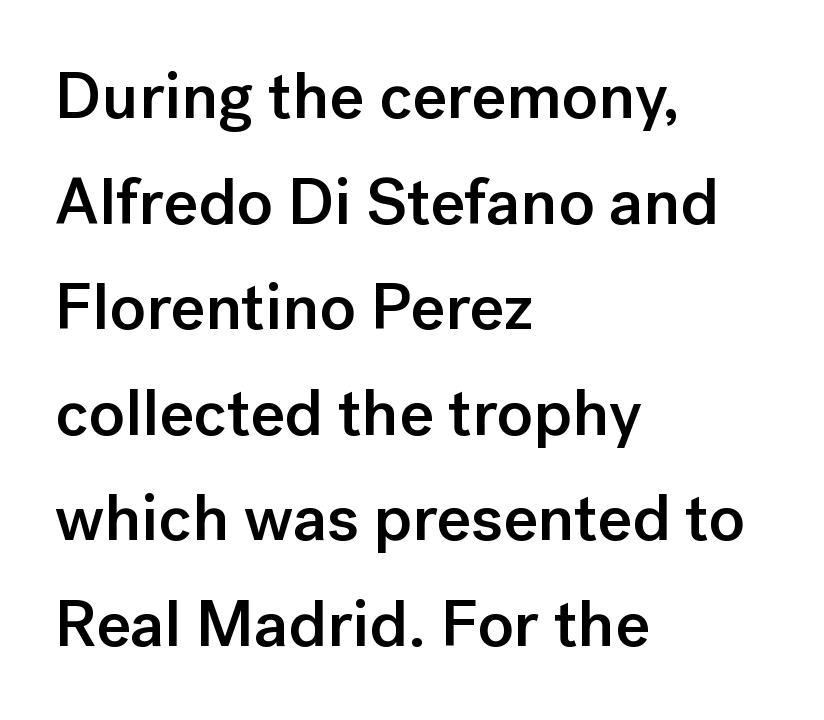
{"serif": "no", "italic": "no", "bold": "semi", "weight": "semibold", "width": "normal", "stroke_contrast": "low", "x_height": "medium", "monospaced": "no", "underline": "no", "align": "left", "line_spacing": "normal", "line_spacing_ratio": 1.6, "letter_spacing": "normal", "letter_spacing_em": 0.0, "glyph_px": 66}
